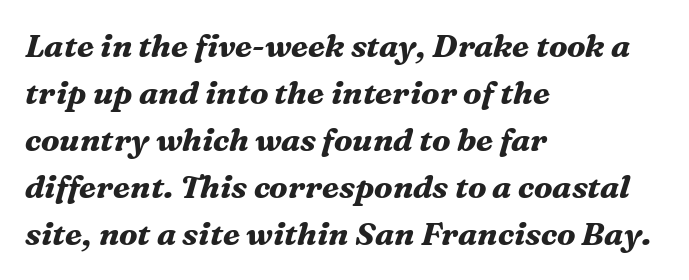
Q: Is the text bold? A: Yes.
Q: Is the text italic (slanted)? A: Yes, it leans right by about 16 degrees.
Q: Is the typeface a serif or a sans-serif typeface? A: Serif.
Q: Is the text underlined? A: No.
Q: How is the paragraph aligned? A: Left-aligned.
Q: Is the spacing between letters normal or unusually wide? A: Normal.
Q: Is the spacing between lines tight, normal or loose? A: Normal.
Q: Width (condensed, normal, or wide)? A: Normal.
Q: Stroke contrast? A: Medium.
Q: x-height? A: Medium.
Q: Monospaced? A: No.
